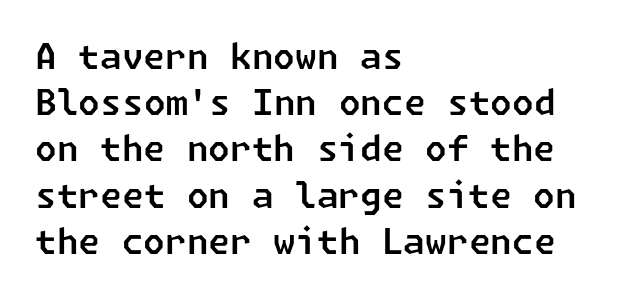
{"serif": "no", "width": "normal", "stroke_contrast": "low", "x_height": "medium", "underline": "no", "align": "left", "line_spacing": "normal", "line_spacing_ratio": 1.32, "letter_spacing": "normal", "letter_spacing_em": 0.0, "glyph_px": 35}
